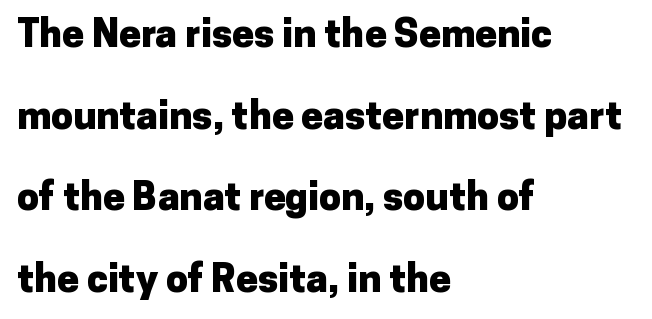
The image shows 39 px heavy sans-serif type, upright; set left-aligned, loose line spacing (2.09x), normal letter spacing, not underlined; low stroke contrast and a medium x-height.
